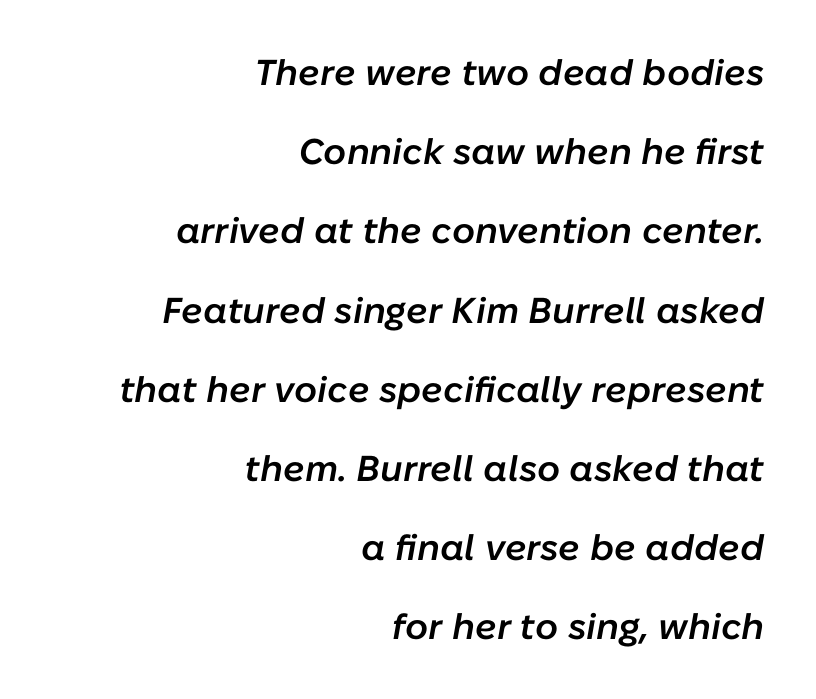
The image shows 36 px semibold type, italic (leaning right); set right-aligned, loose line spacing (2.2x), normal letter spacing, not underlined; low stroke contrast and a medium x-height.
